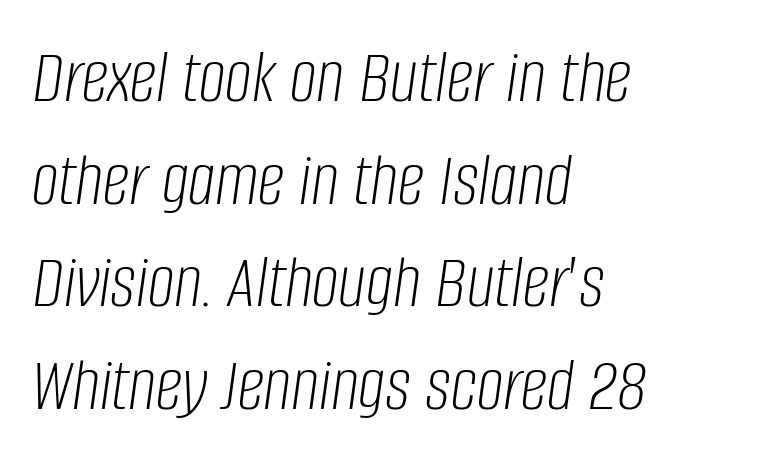
What's the leading like? Ordinary, nothing unusual. This rendering uses left alignment, leaving the right contour irregular. The tracking reads as untouched default to a designer's eye. The glyphs look as if they've been sheared to an angle.
